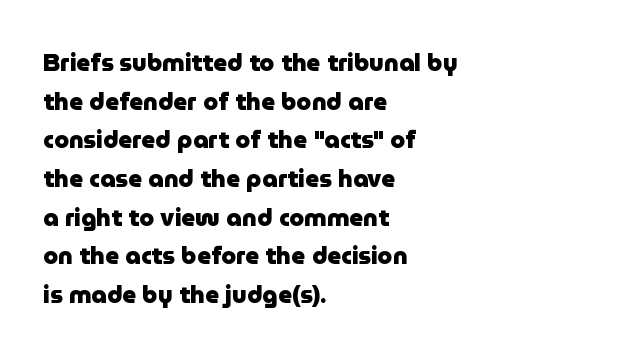
Students, this is bold: see how much ink each stroke carries. The line texture is even and compact thanks to regular tracking. Vertical spacing — default. Underlining? Definitely not there.
